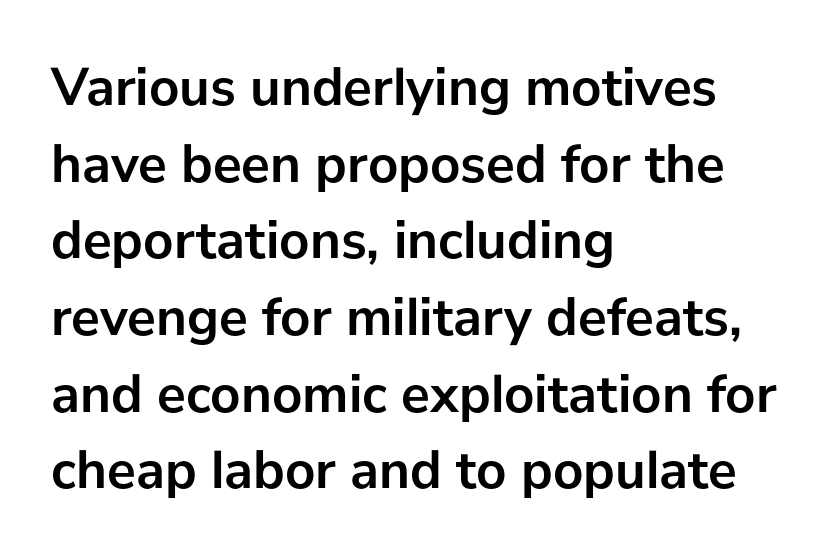
{"serif": "no", "italic": "no", "bold": "yes", "weight": "semibold", "width": "normal", "stroke_contrast": "low", "x_height": "medium", "monospaced": "no", "underline": "no", "align": "left", "line_spacing": "normal", "line_spacing_ratio": 1.42, "letter_spacing": "normal", "letter_spacing_em": 0.0, "glyph_px": 54}
